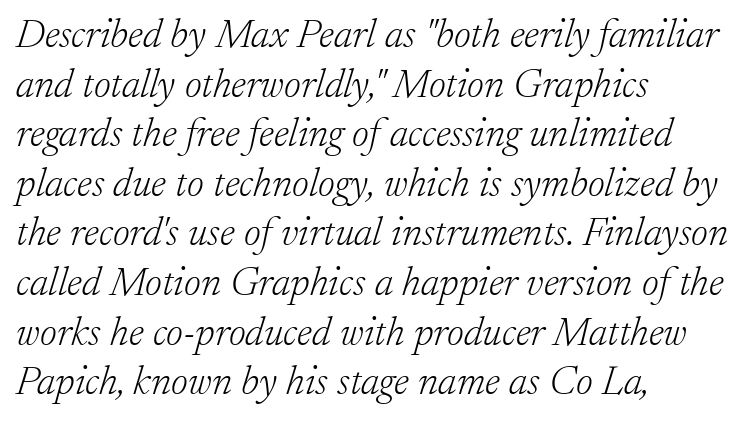
Q: Is the text bold? A: No.
Q: Is the text italic (slanted)? A: Yes, it leans right by about 17 degrees.
Q: Is the typeface a serif or a sans-serif typeface? A: Serif.
Q: Is the text underlined? A: No.
Q: How is the paragraph aligned? A: Left-aligned.
Q: Is the spacing between letters normal or unusually wide? A: Normal.
Q: Width (condensed, normal, or wide)? A: Normal.
Q: Stroke contrast? A: Low.
Q: x-height? A: Small.
Q: Monospaced? A: No.
